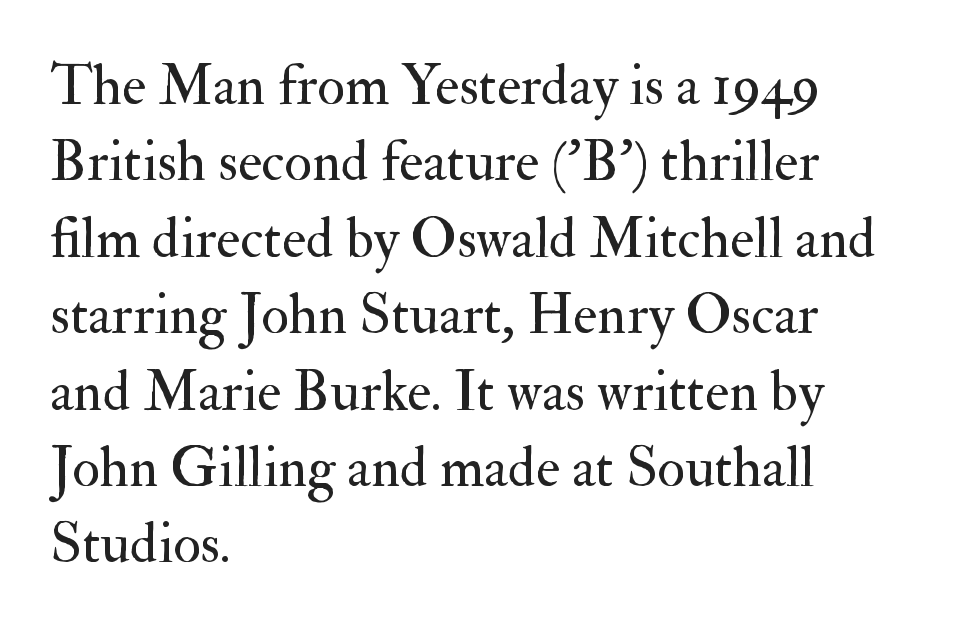
The image shows 57 px regular-weight serif type, upright; set left-aligned, normal line spacing (1.34x), normal letter spacing, not underlined; medium stroke contrast and a small x-height.
